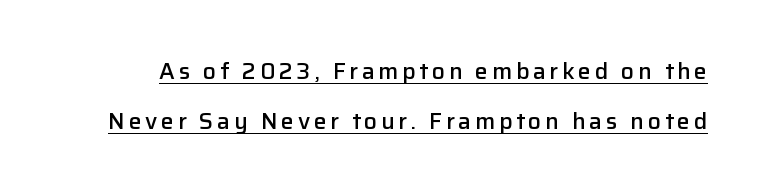
Q: Is the text bold? A: Semi-bold.
Q: Is the text italic (slanted)? A: No, it is upright.
Q: Is the text underlined? A: Yes.
Q: Is the spacing between lines tight, normal or loose? A: Loose.
